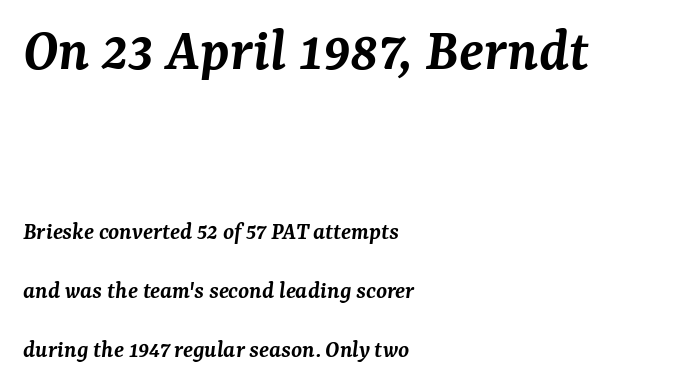
{"serif": "yes", "italic": "yes", "lean": "right", "slant_degrees": 7, "bold": "semi", "weight": "semibold", "width": "normal", "stroke_contrast": "medium", "x_height": "medium", "monospaced": "no", "underline": "no", "align": "left", "line_spacing": "loose", "line_spacing_ratio": 2.37, "letter_spacing": "normal", "letter_spacing_em": 0.0, "larger_block": "first", "size_ratio": 2.48, "glyph_px": 62}
